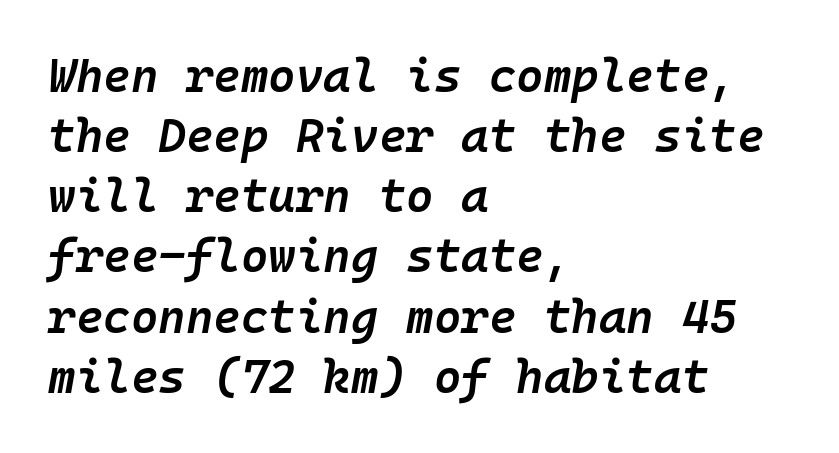
{"italic": "yes", "lean": "right", "slant_degrees": 10, "bold": "semi", "weight": "semibold", "width": "normal", "stroke_contrast": "low", "x_height": "medium", "monospaced": "yes", "underline": "no", "align": "left", "line_spacing": "normal", "line_spacing_ratio": 1.28, "letter_spacing": "normal", "letter_spacing_em": 0.0, "glyph_px": 47}
